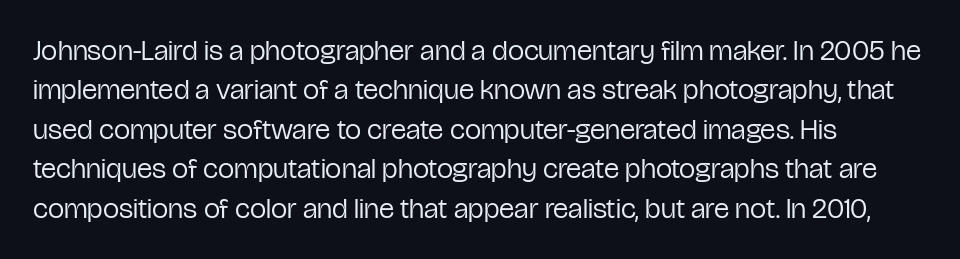
Q: Is the text bold? A: No.
Q: Is the text italic (slanted)? A: No, it is upright.
Q: Is the typeface a serif or a sans-serif typeface? A: Sans-serif.
Q: Is the text underlined? A: No.
Q: How is the paragraph aligned? A: Left-aligned.
Q: Is the spacing between letters normal or unusually wide? A: Normal.
Q: Is the spacing between lines tight, normal or loose? A: Normal.
Q: Width (condensed, normal, or wide)? A: Condensed.
Q: Stroke contrast? A: Low.
Q: x-height? A: Medium.
Q: Monospaced? A: No.
